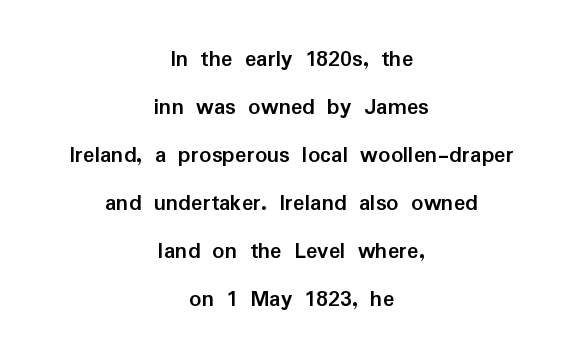
How would I describe the line gaps? Wide and relaxed. Where is the straight margin? There isn't one; the lines are centered. You can tell it's not italic because the verticals are truly vertical. You'd pick this weight for a headline — it's a proper bold.
